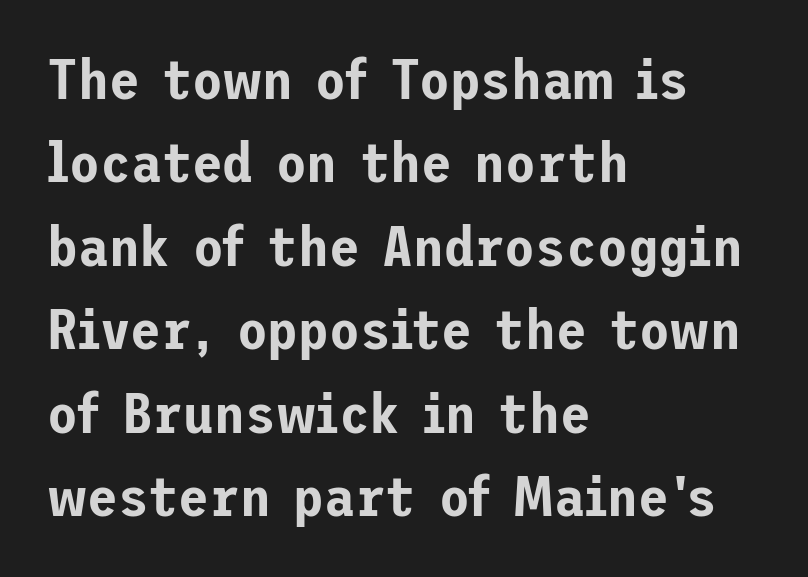
Q: Is the text italic (slanted)? A: No, it is upright.
Q: Is the typeface a serif or a sans-serif typeface? A: Sans-serif.
Q: Is the text underlined? A: No.
Q: How is the paragraph aligned? A: Left-aligned.
Q: Is the spacing between letters normal or unusually wide? A: Normal.
Q: Is the spacing between lines tight, normal or loose? A: Normal.
Q: Width (condensed, normal, or wide)? A: Normal.
Q: Stroke contrast? A: Low.
Q: x-height? A: Medium.
